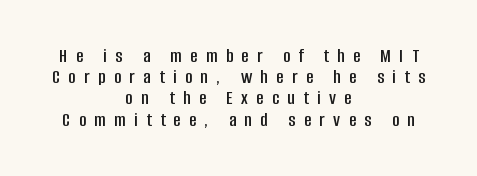
{"italic": "no", "underline": "no", "align": "center", "line_spacing": "tight", "line_spacing_ratio": 1.06, "letter_spacing": "wide", "letter_spacing_em": 0.42, "glyph_px": 20}
